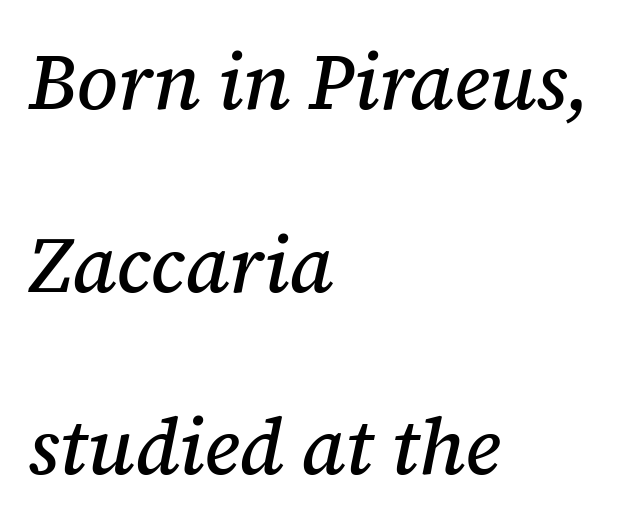
Q: Is the text italic (slanted)? A: Yes, it leans right by about 12 degrees.
Q: Is the typeface a serif or a sans-serif typeface? A: Serif.
Q: Is the text underlined? A: No.
Q: How is the paragraph aligned? A: Left-aligned.
Q: Is the spacing between letters normal or unusually wide? A: Normal.
Q: Is the spacing between lines tight, normal or loose? A: Loose.
Q: Width (condensed, normal, or wide)? A: Normal.
Q: Stroke contrast? A: Medium.
Q: x-height? A: Medium.
Q: Monospaced? A: No.
